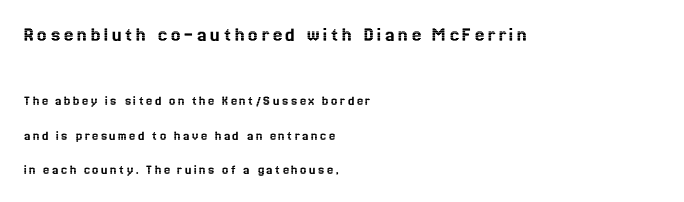
Letters rest on an invisible, unmarked baseline. The compositor pushed each line to the left boundary. If you measured baseline to baseline, you'd find a long distance. A roman cut, with each character standing at attention. The initial chunk of copy outweighs the following chunk in type size.
